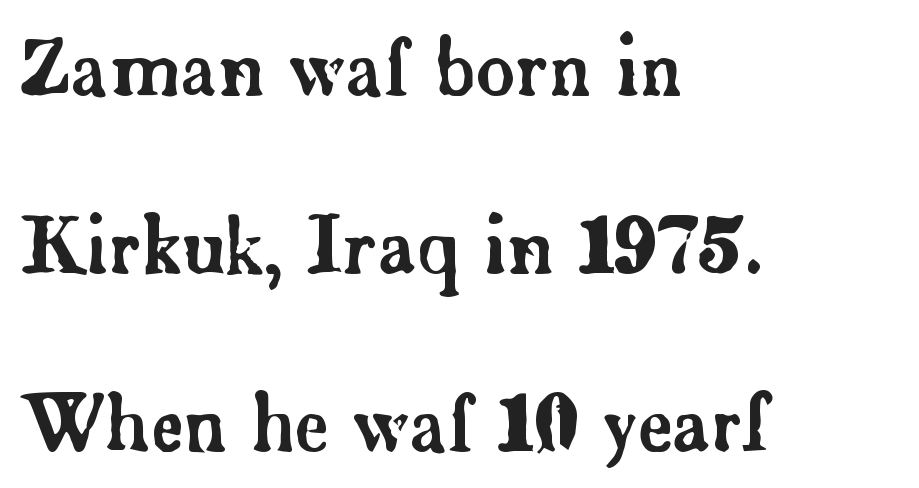
The image shows 76 px serif type, upright; set left-aligned, loose line spacing (2.34x), normal letter spacing, not underlined; low stroke contrast and a small x-height.
